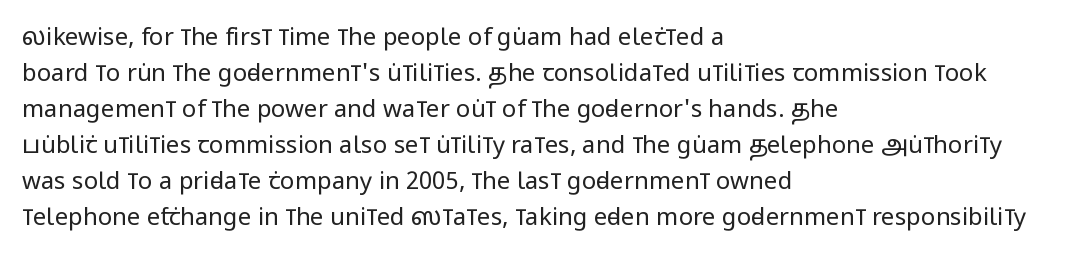
There is no visible air inserted between adjacent glyphs. The rendering anchors every line to the left-hand side. Counters stay open thanks to moderate or lighter strokes. Is there much room between lines? A standard amount, neither cramped nor airy. Type without underlining.
